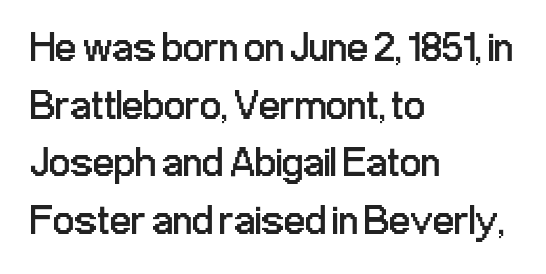
Weight class: somewhere from thin through regular. Proportional: the letters do not fall into vertical columns. Does the lettering tilt? It doesn't — this is upright. Students, observe: this is what conventionally led text looks like. Alignment: flush left.
